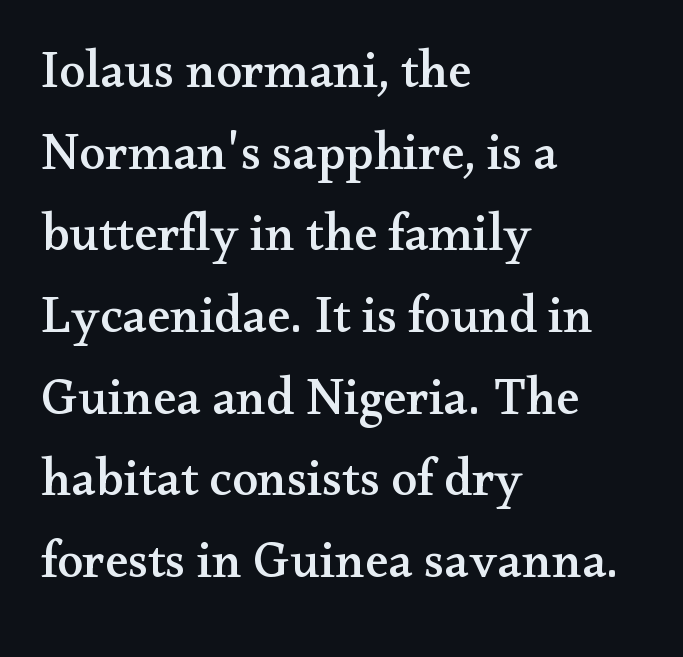
Q: Is the text italic (slanted)? A: No, it is upright.
Q: Is the typeface a serif or a sans-serif typeface? A: Serif.
Q: Is the text underlined? A: No.
Q: How is the paragraph aligned? A: Left-aligned.
Q: Is the spacing between letters normal or unusually wide? A: Normal.
Q: Is the spacing between lines tight, normal or loose? A: Normal.
Q: Width (condensed, normal, or wide)? A: Wide.
Q: Stroke contrast? A: Medium.
Q: x-height? A: Small.
Q: Monospaced? A: No.
